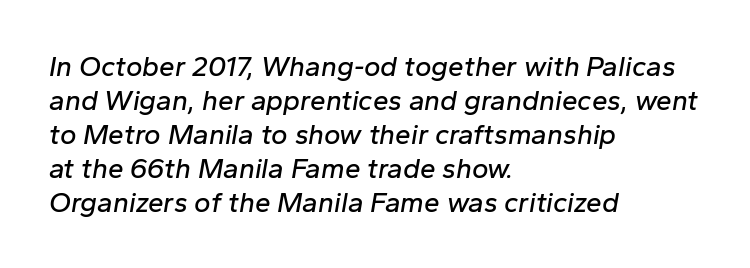
Q: Is the text italic (slanted)? A: Yes, it leans right by about 10 degrees.
Q: Is the text underlined? A: No.
Q: How is the paragraph aligned? A: Left-aligned.
Q: Is the spacing between letters normal or unusually wide? A: Normal.
Q: Width (condensed, normal, or wide)? A: Normal.
Q: Stroke contrast? A: Low.
Q: x-height? A: Medium.
Q: Monospaced? A: No.
